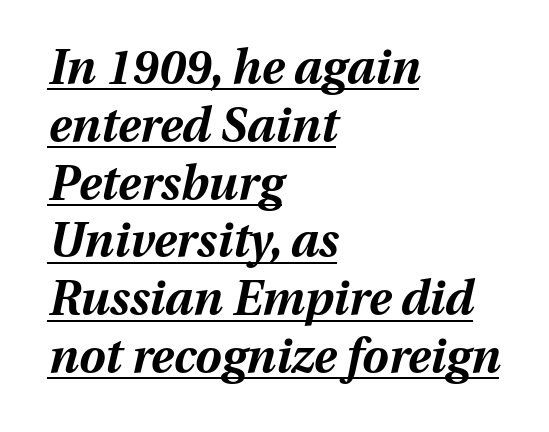
The image shows 47 px bold type, italic (leaning right); set left-aligned, line spacing 1.23x, normal letter spacing, underlined; medium stroke contrast and a medium x-height.
